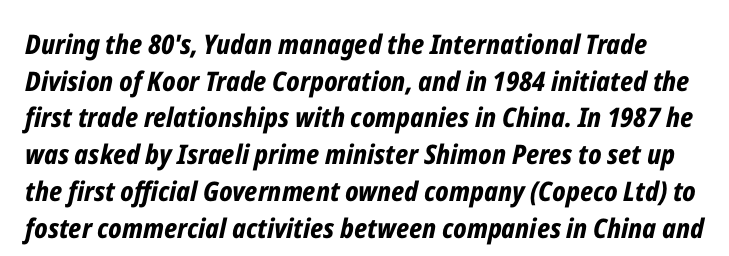
The image shows 27 px bold type, italic (leaning right); set normal line spacing (1.36x), normal letter spacing, not underlined.
